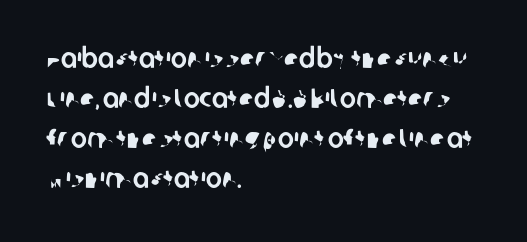
Nobody drew a line under any word here. Horizontal alignment here is leftward, the default for most running prose. The rendering uses a moderate line-height, typical for paragraphs. Tracking here is standard; glyphs follow each other at the usual distance.
